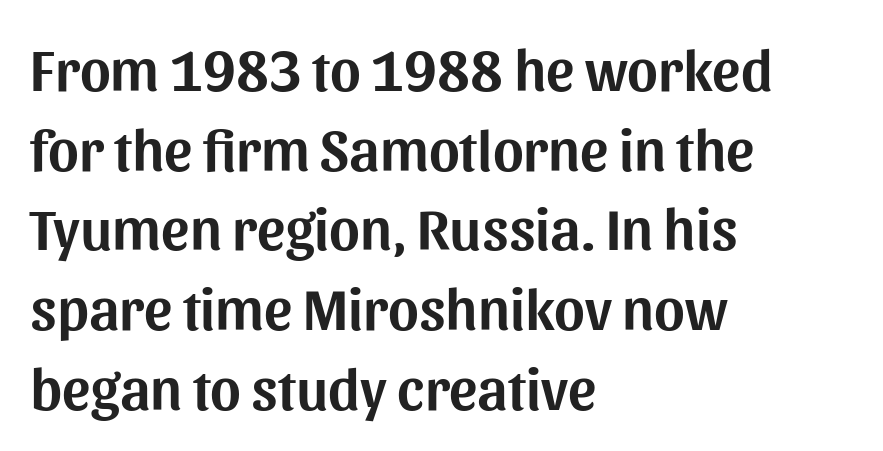
{"serif": "no", "italic": "no", "width": "normal", "stroke_contrast": "medium", "x_height": "medium", "monospaced": "no", "underline": "no", "align": "left", "line_spacing": "normal", "line_spacing_ratio": 1.35, "letter_spacing": "normal", "letter_spacing_em": 0.0, "glyph_px": 59}
